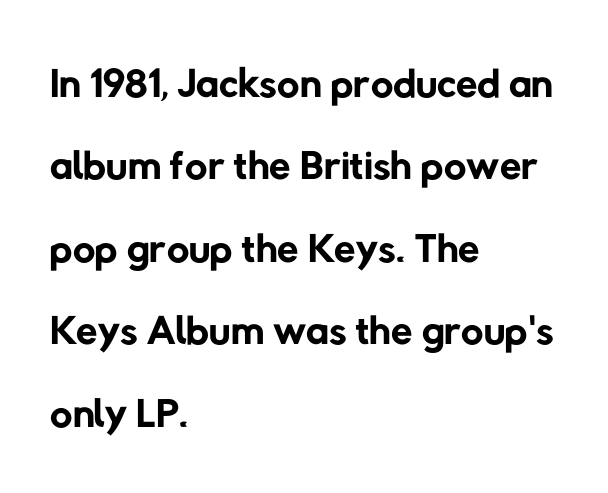
{"serif": "no", "bold": "no", "weight": "regular", "width": "normal", "stroke_contrast": "low", "x_height": "medium", "monospaced": "no", "underline": "no", "align": "left", "line_spacing": "normal", "line_spacing_ratio": 1.33, "letter_spacing": "normal", "letter_spacing_em": 0.0, "glyph_px": 62}
